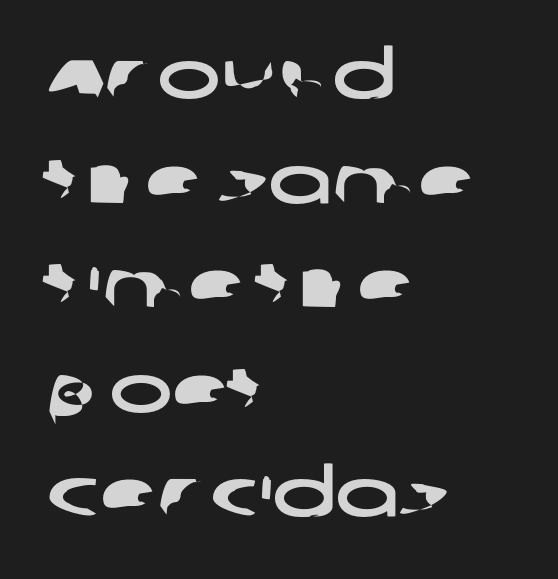
I'd call this a sans setting — the letters go barefoot. In terms of leading, this rendering sits right in the middle. Spacing between characters is what you'd get straight out of the box. The area under the type is left untouched.
